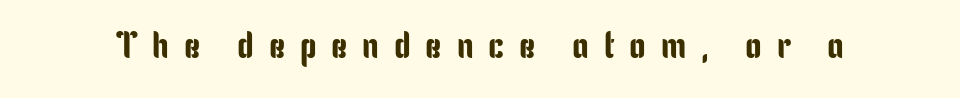
{"serif": "no", "italic": "no", "width": "condensed", "stroke_contrast": "low", "x_height": "medium", "monospaced": "no", "underline": "no", "letter_spacing": "wide", "letter_spacing_em": 0.4, "glyph_px": 37}
